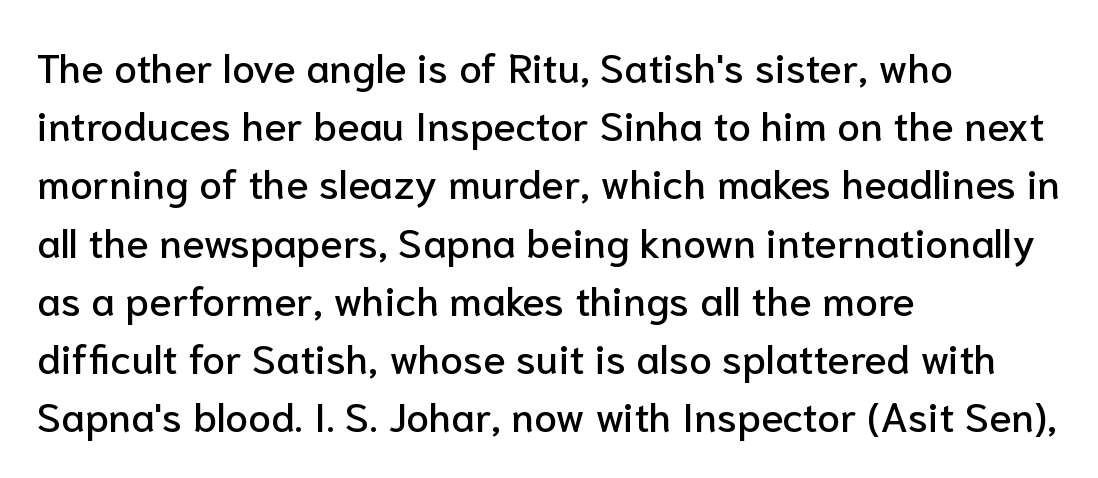
Proportional: the letters do not fall into vertical columns. The type is set solid horizontally, with unmodified tracking. You can tell from the bare stems that sans-serif type was used. A classic flush-left, rag-right setting is used for this passage.
